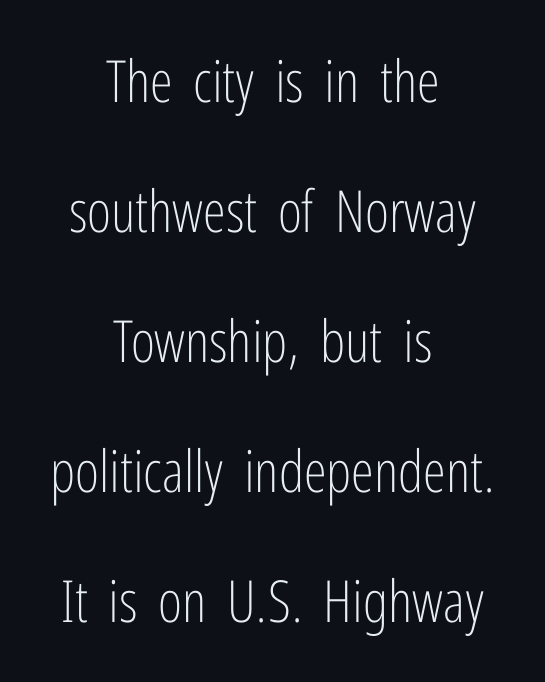
Descender tails drop into unmarked territory. Examine the stroke ends and you'll find no serifs. Quick note: interline space is abundant. The lines are quadded center.
